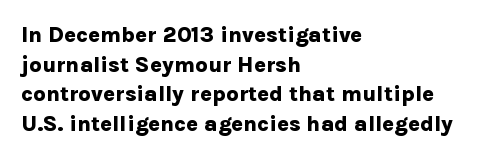
Caption: standard tracking, unaltered. Bold? Absolutely — the strokes are thick and heavy. Where is the straight margin? On the left. The line-height multiplier appears to be the usual default. Underlining? Definitely not there. Upright lettering throughout.
